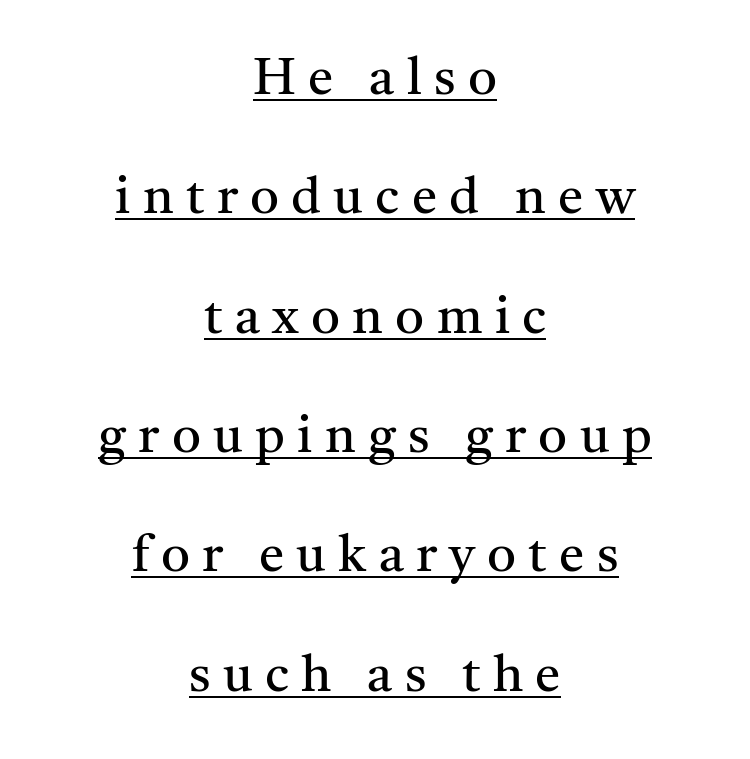
{"serif": "yes", "italic": "no", "bold": "no", "weight": "regular", "width": "normal", "stroke_contrast": "medium", "x_height": "medium", "monospaced": "no", "underline": "yes", "align": "center", "line_spacing": "loose", "line_spacing_ratio": 2.34, "letter_spacing": "wide", "letter_spacing_em": 0.24, "glyph_px": 51}
